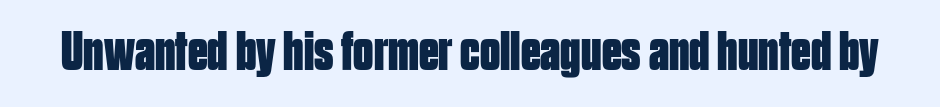
Q: Is the text bold? A: Yes.
Q: Is the text italic (slanted)? A: No, it is upright.
Q: Is the typeface a serif or a sans-serif typeface? A: Sans-serif.
Q: Is the text underlined? A: No.
Q: Is the spacing between letters normal or unusually wide? A: Normal.
Q: Width (condensed, normal, or wide)? A: Condensed.
Q: Stroke contrast? A: Low.
Q: x-height? A: Large.
Q: Monospaced? A: No.
